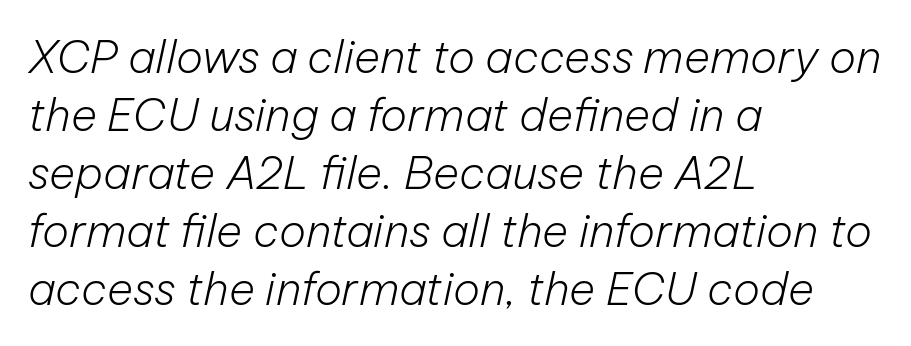
These lines were composed using italics. The baseline area is clear. Here the designer chose a conventional face with non-uniform glyph widths. Stems and bowls with no extra thickness — not bold. Where is the straight margin? On the left.
